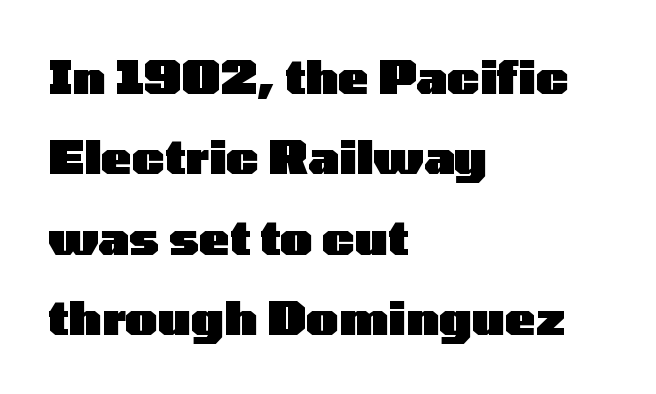
Letters rest on an invisible, unmarked baseline. Examine the stroke ends and you'll find no serifs. On the weight axis this lands at bold, roughly 700. These lines are rendered in a variable-pitch font. Is the letter spacing exaggerated? No — it looks like the ordinary default.
